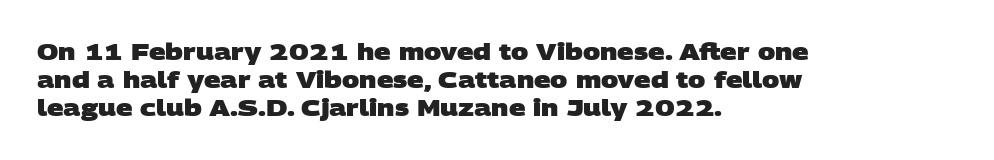
{"bold": "yes", "underline": "no", "align": "left", "line_spacing_ratio": 1.22, "letter_spacing": "normal", "letter_spacing_em": 0.0, "glyph_px": 23}
